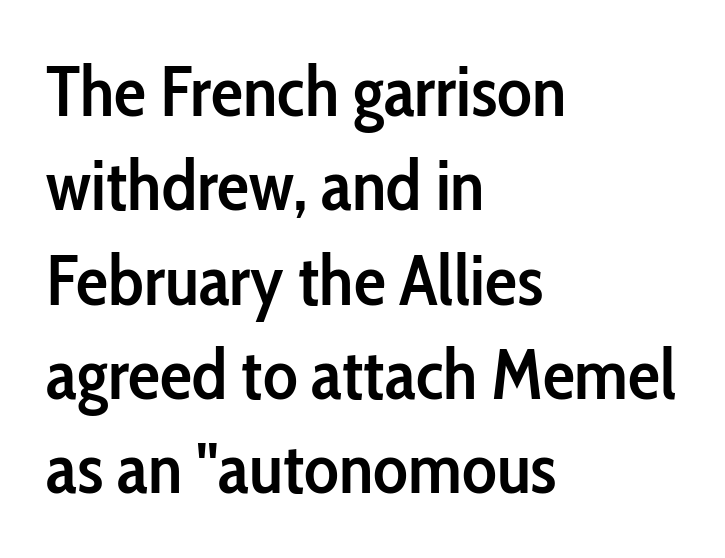
The image shows 72 px semibold, condensed sans-serif type, upright; set left-aligned, normal line spacing (1.31x), normal letter spacing, not underlined; low stroke contrast and a medium x-height.
